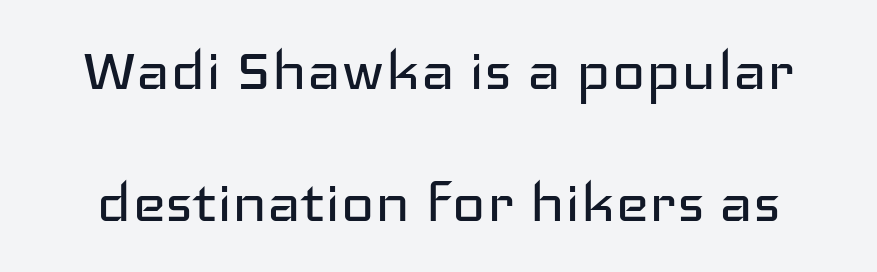
The image shows 72 px regular-weight, wide sans-serif type, upright; set line spacing 1.83x, normal letter spacing, not underlined; low stroke contrast and a medium x-height.
